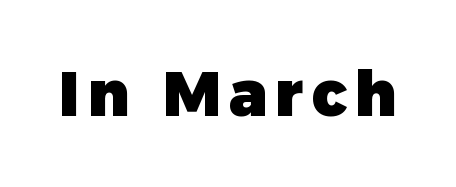
The image shows 62 px heavy sans-serif type, upright; set not underlined; low stroke contrast and a medium x-height.
